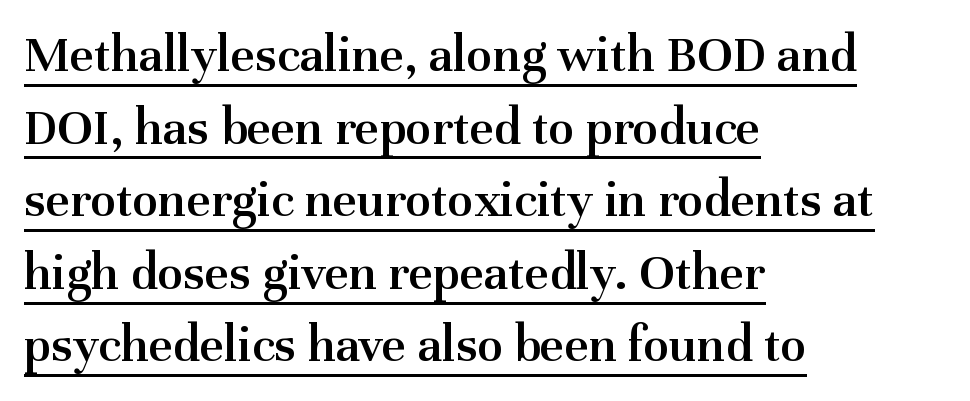
{"serif": "yes", "italic": "no", "bold": "semi", "weight": "semibold", "width": "normal", "stroke_contrast": "medium", "x_height": "medium", "monospaced": "no", "underline": "yes", "align": "left", "line_spacing": "normal", "line_spacing_ratio": 1.37, "letter_spacing": "normal", "letter_spacing_em": 0.0, "glyph_px": 53}
